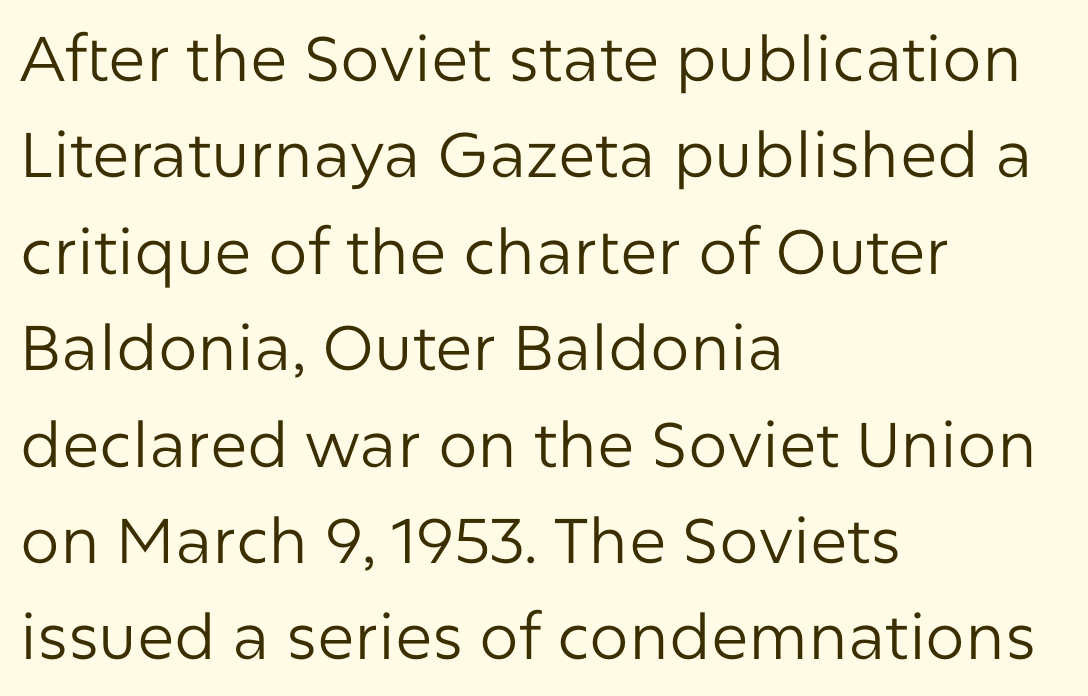
Q: Is the text bold? A: No.
Q: Is the text italic (slanted)? A: No, it is upright.
Q: Is the typeface a serif or a sans-serif typeface? A: Sans-serif.
Q: Is the text underlined? A: No.
Q: How is the paragraph aligned? A: Left-aligned.
Q: Is the spacing between letters normal or unusually wide? A: Normal.
Q: Is the spacing between lines tight, normal or loose? A: Normal.
Q: Width (condensed, normal, or wide)? A: Normal.
Q: Stroke contrast? A: Low.
Q: x-height? A: Medium.
Q: Monospaced? A: No.
